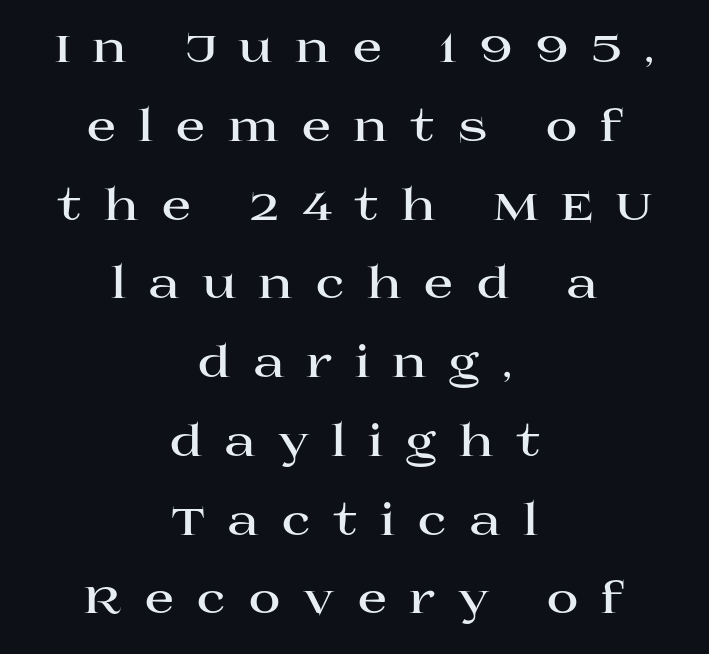
Q: Is the text bold? A: Yes.
Q: Is the text italic (slanted)? A: No, it is upright.
Q: Is the typeface a serif or a sans-serif typeface? A: Serif.
Q: Is the text underlined? A: No.
Q: How is the paragraph aligned? A: Centered.
Q: Is the spacing between letters normal or unusually wide? A: Unusually wide.
Q: Width (condensed, normal, or wide)? A: Wide.
Q: Stroke contrast? A: High.
Q: x-height? A: Large.
Q: Monospaced? A: No.
